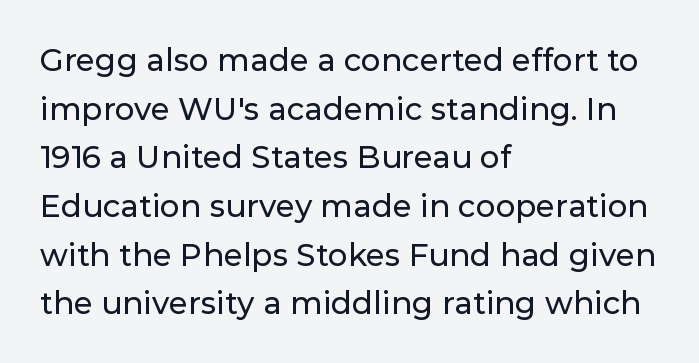
The image shows 31 px sans-serif type, upright; set left-aligned, normal line spacing (1.57x), normal letter spacing, not underlined; low stroke contrast and a medium x-height.
